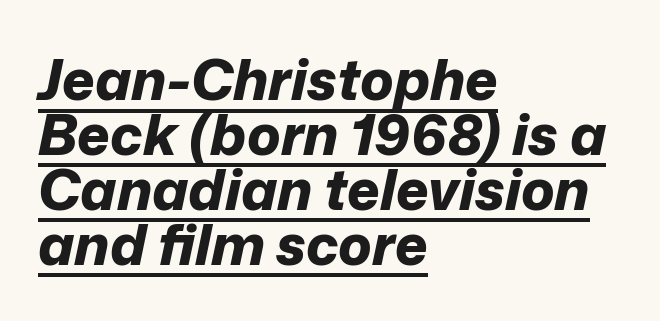
The image shows 56 px bold type, italic (leaning right); set left-aligned, tight line spacing (0.98x), normal letter spacing, underlined; low stroke contrast and a medium x-height.
